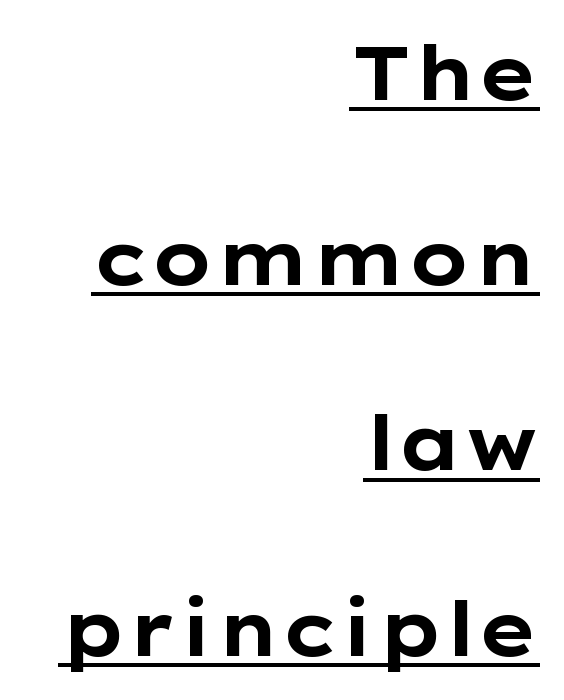
Q: Is the text bold? A: Yes.
Q: Is the text italic (slanted)? A: No, it is upright.
Q: Is the typeface a serif or a sans-serif typeface? A: Sans-serif.
Q: Is the text underlined? A: Yes.
Q: How is the paragraph aligned? A: Right-aligned.
Q: Is the spacing between letters normal or unusually wide? A: Normal.
Q: Is the spacing between lines tight, normal or loose? A: Loose.
Q: Width (condensed, normal, or wide)? A: Wide.
Q: Stroke contrast? A: Low.
Q: x-height? A: Medium.
Q: Monospaced? A: No.
